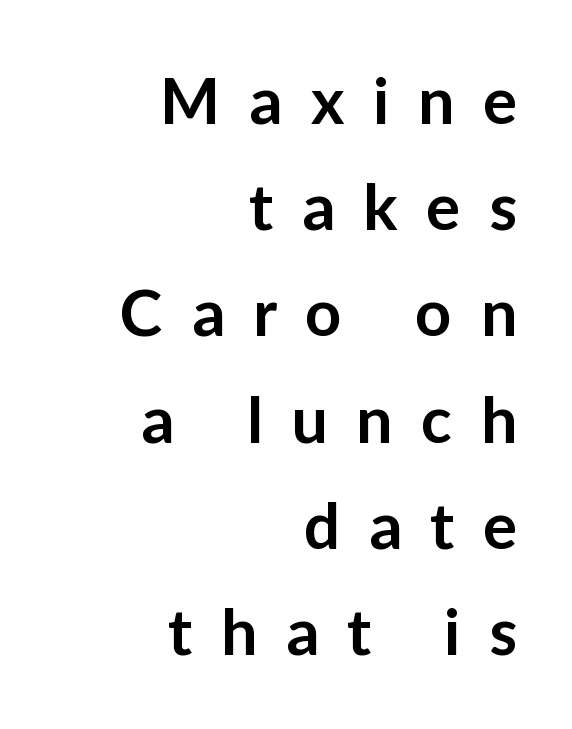
Q: Is the text bold? A: Semi-bold.
Q: Is the text italic (slanted)? A: No, it is upright.
Q: Is the typeface a serif or a sans-serif typeface? A: Sans-serif.
Q: Is the text underlined? A: No.
Q: How is the paragraph aligned? A: Right-aligned.
Q: Is the spacing between letters normal or unusually wide? A: Unusually wide.
Q: Is the spacing between lines tight, normal or loose? A: Normal.
Q: Width (condensed, normal, or wide)? A: Normal.
Q: Stroke contrast? A: Low.
Q: x-height? A: Medium.
Q: Monospaced? A: No.
